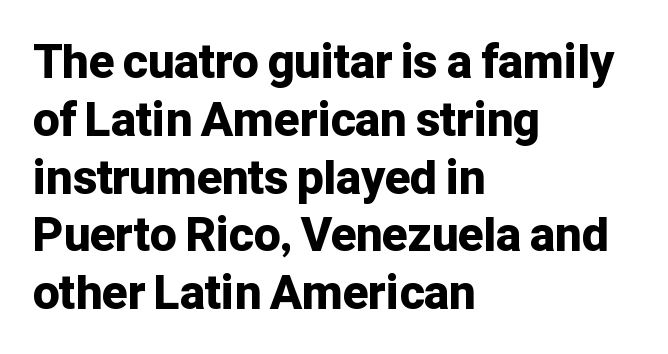
Rule under the text: the space is simply empty. This rendering uses left alignment, leaving the right contour irregular. The letters stand straight up with perfectly vertical stems. Looks like regular typesetting: each glyph gets only the width it needs.
